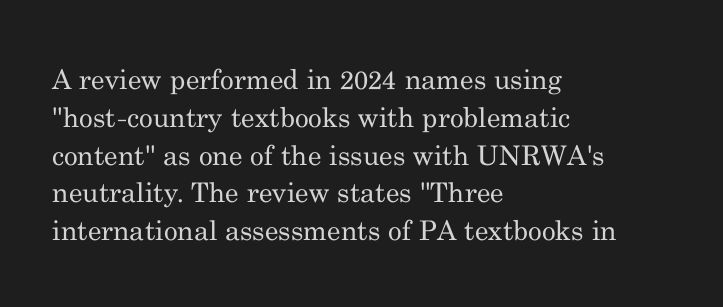
Short note: letters normally spaced. These lines are set flush left with a ragged right edge. The passage shown is not bold in any degree. Rows of type keep a routine distance in the vertical direction. This is the regular roman posture of the typeface.
